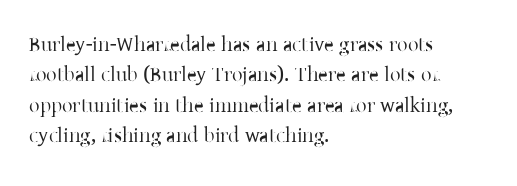
The image shows 21 px text type, upright; set left-aligned, normal line spacing (1.45x), normal letter spacing, not underlined.
